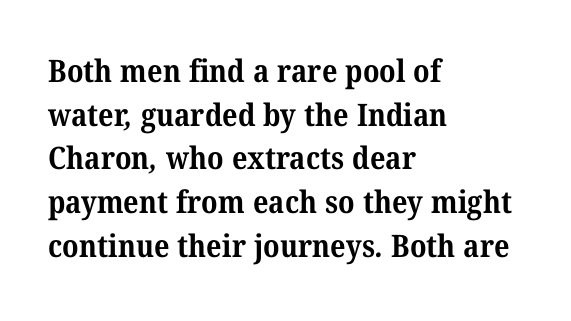
{"serif": "yes", "bold": "yes", "weight": "bold", "width": "normal", "stroke_contrast": "medium", "x_height": "medium", "monospaced": "no", "underline": "no", "align": "left", "line_spacing": "normal", "line_spacing_ratio": 1.41, "letter_spacing": "normal", "letter_spacing_em": 0.0, "glyph_px": 31}
